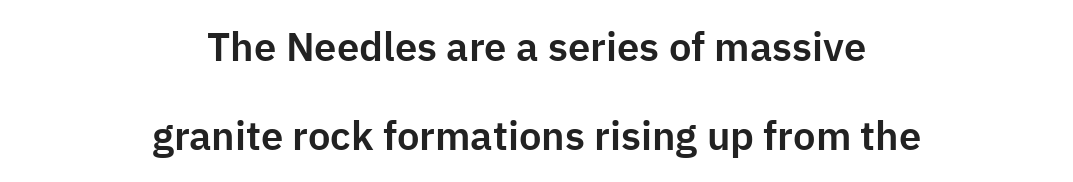
The image shows 40 px sans-serif type, upright; set centered, loose line spacing (2.23x), normal letter spacing, not underlined; low stroke contrast and a medium x-height.
